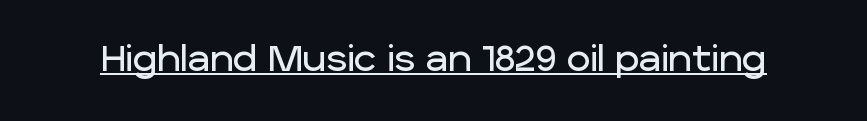
Q: Is the text italic (slanted)? A: No, it is upright.
Q: Is the typeface a serif or a sans-serif typeface? A: Sans-serif.
Q: Is the text underlined? A: Yes.
Q: Is the spacing between letters normal or unusually wide? A: Normal.
Q: Width (condensed, normal, or wide)? A: Normal.
Q: Stroke contrast? A: Low.
Q: x-height? A: Large.
Q: Monospaced? A: No.
